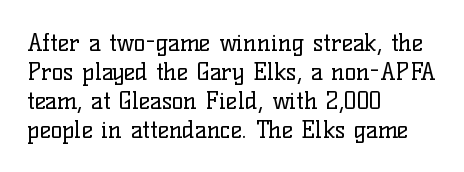
The image shows 24 px text type, upright; set left-aligned, line spacing 1.21x, normal letter spacing, not underlined.
